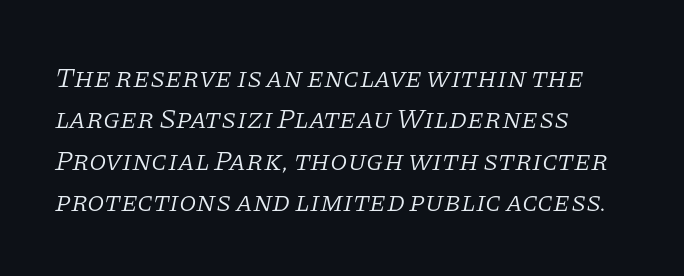
Horizontally, the lines are justified to the leading edge only. Underlining? Definitely not there. Typographically, this falls in the serif category. The typeface has the unassuming heft of standard copy or less. Slanted lettering throughout. Evenly set lines give the paragraph a standard silhouette.
